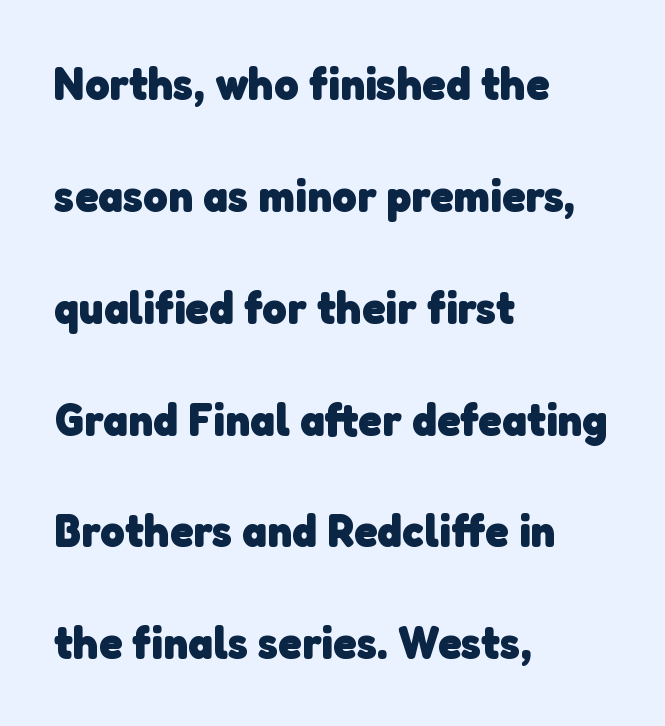
Caption: bold face, heavy strokes. The compositor pushed each line to the left boundary. Characters follow at the spacing the type designer built in. Anything drawn beneath the words? Only blank space. Typographically, this falls in the sans-serif category.
